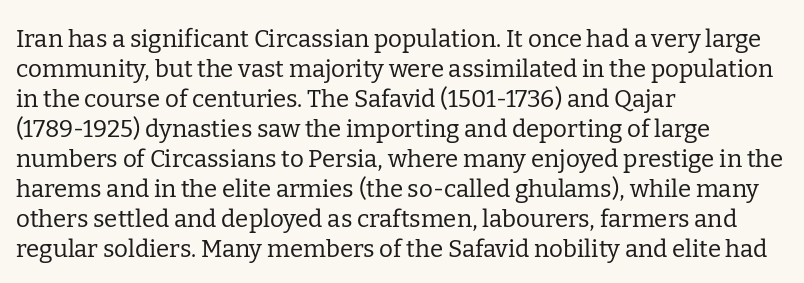
Q: Is the text bold? A: No.
Q: Is the text italic (slanted)? A: No, it is upright.
Q: Is the text underlined? A: No.
Q: How is the paragraph aligned? A: Left-aligned.
Q: Is the spacing between letters normal or unusually wide? A: Normal.
Q: Is the spacing between lines tight, normal or loose? A: Normal.
